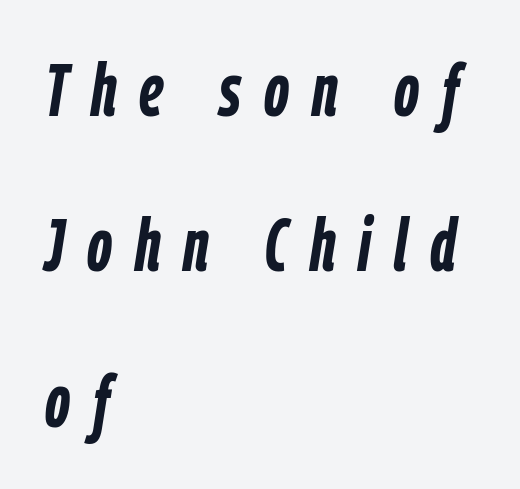
The passage shown is not underscored anywhere. The horizontal fit of the characters is loose and conspicuously gappy. The lines in this sample share a left origin and differ only in where they stop. Style check: oblique. Note the varied advance widths — an 'i' is clearly narrower than an 'm'. Its strokes are broad and dark, the hallmark of bold type.
